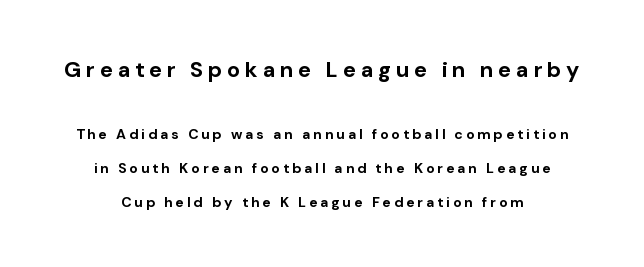
{"italic": "no", "bold": "yes", "underline": "no", "line_spacing": "loose", "line_spacing_ratio": 2.4, "letter_spacing": "wide", "letter_spacing_em": 0.21, "larger_block": "first", "size_ratio": 1.57, "glyph_px": 22}
